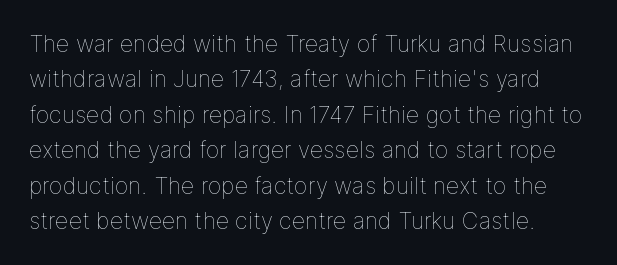
Q: Is the text bold? A: No.
Q: Is the text italic (slanted)? A: No, it is upright.
Q: Is the text underlined? A: No.
Q: Is the spacing between letters normal or unusually wide? A: Normal.
Q: Is the spacing between lines tight, normal or loose? A: Normal.
